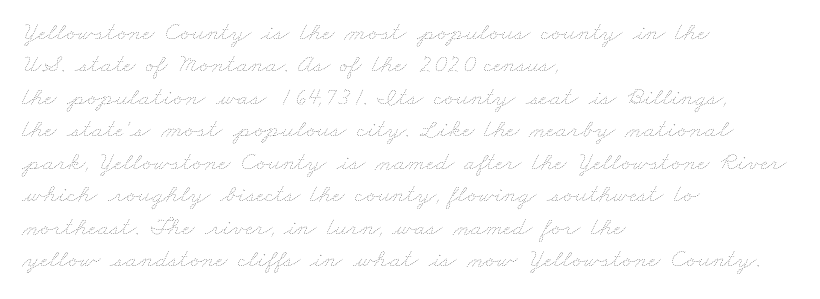
The image shows 26 px text type; set left-aligned, normal line spacing (1.25x), normal letter spacing, not underlined.
